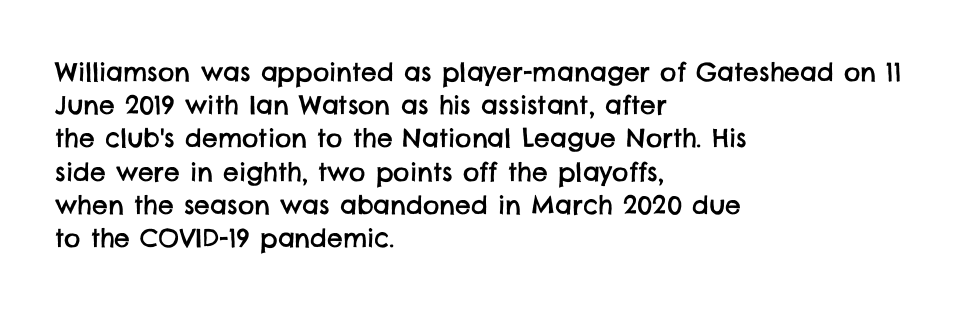
{"underline": "no", "align": "left", "line_spacing": "normal", "line_spacing_ratio": 1.33, "letter_spacing": "normal", "letter_spacing_em": 0.0, "glyph_px": 25}
